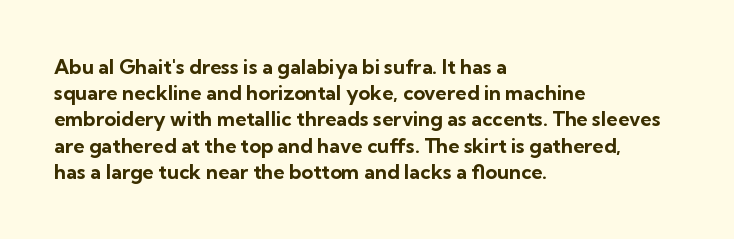
{"italic": "no", "bold": "yes", "underline": "no", "align": "left", "line_spacing": "normal", "line_spacing_ratio": 1.31, "letter_spacing": "normal", "letter_spacing_em": 0.0, "glyph_px": 20}
